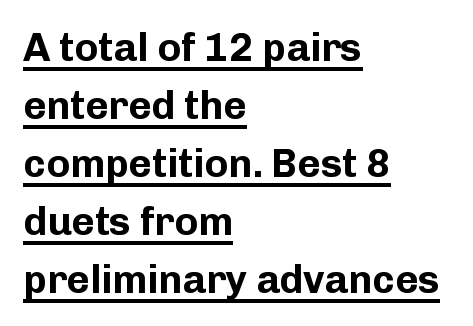
Q: Is the text bold? A: Yes.
Q: Is the text italic (slanted)? A: No, it is upright.
Q: Is the typeface a serif or a sans-serif typeface? A: Sans-serif.
Q: Is the text underlined? A: Yes.
Q: How is the paragraph aligned? A: Left-aligned.
Q: Is the spacing between letters normal or unusually wide? A: Normal.
Q: Is the spacing between lines tight, normal or loose? A: Normal.
Q: Width (condensed, normal, or wide)? A: Normal.
Q: Stroke contrast? A: Low.
Q: x-height? A: Medium.
Q: Monospaced? A: No.
